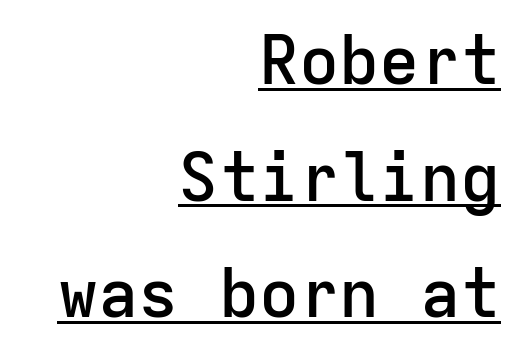
The typeface chosen for these lines omits serifs. Caption: semibold face, moderately heavy strokes. Ascenders rise straight up at ninety degrees. The glyphs are accompanied by a horizontal stroke just below them. Characters follow at the spacing the type designer built in. Do the characters align in a grid? Yes, the font is monospaced.
